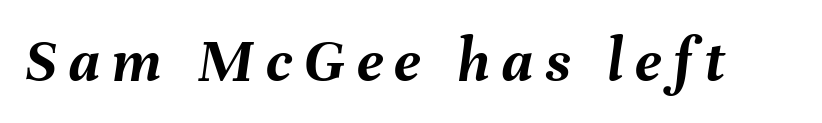
Check under the words: just untouched page. Stroke thickness is high; the sample reads as a true bold. The typography opts for an oblique posture over an upright one. The rendering uses natural spacing where letterforms have individual widths.
